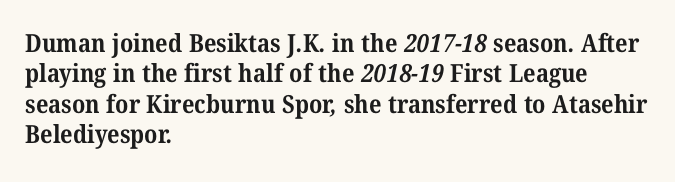
{"bold": "yes", "underline": "no", "align": "left", "line_spacing_ratio": 1.22, "letter_spacing": "normal", "letter_spacing_em": 0.0, "glyph_px": 25}
